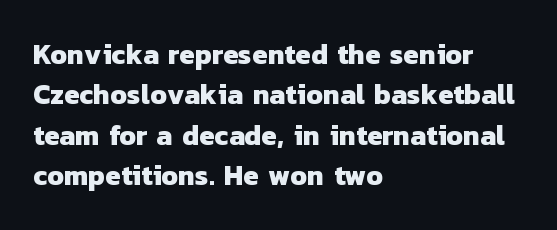
Q: Is the text bold? A: Yes.
Q: Is the typeface a serif or a sans-serif typeface? A: Sans-serif.
Q: Is the text underlined? A: No.
Q: How is the paragraph aligned? A: Left-aligned.
Q: Is the spacing between letters normal or unusually wide? A: Normal.
Q: Is the spacing between lines tight, normal or loose? A: Normal.
Q: Width (condensed, normal, or wide)? A: Normal.
Q: Stroke contrast? A: Low.
Q: x-height? A: Medium.
Q: Monospaced? A: No.
